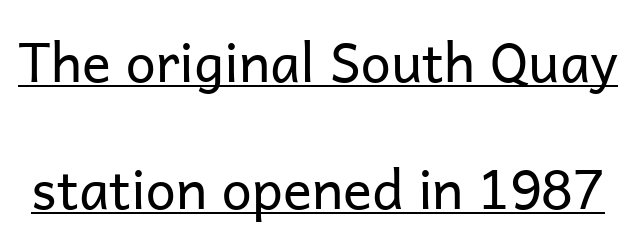
{"serif": "no", "italic": "no", "bold": "no", "weight": "regular", "width": "normal", "stroke_contrast": "low", "x_height": "medium", "monospaced": "no", "underline": "yes", "line_spacing": "loose", "line_spacing_ratio": 2.36, "letter_spacing": "normal", "letter_spacing_em": 0.0, "glyph_px": 54}
